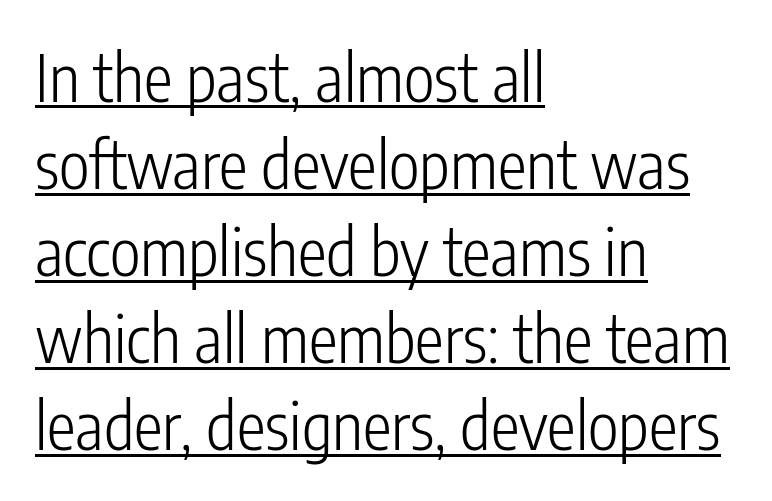
The image shows 65 px light, condensed sans-serif type, upright; set left-aligned, normal line spacing (1.34x), normal letter spacing, underlined; low stroke contrast and a medium x-height.
